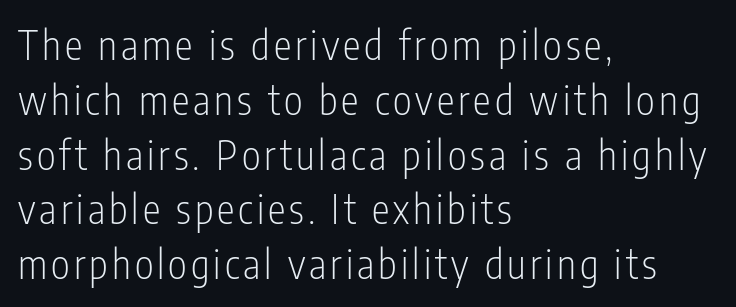
The face used here is proportionally spaced, like ordinary book or web type. Honestly, there is no underline to notice here at all. Ascenders rise straight up at ninety degrees. Stroke thickness stays within the range of a standard reading face or lighter. Nothing sits at the stroke ends, so this counts as sans-serif.
